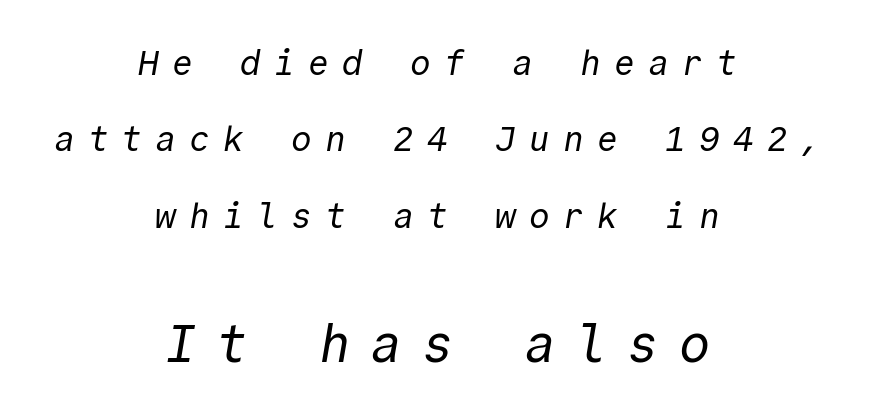
{"serif": "no", "bold": "no", "weight": "regular", "width": "normal", "x_height": "medium", "monospaced": "yes", "underline": "no", "align": "center", "line_spacing": "loose", "line_spacing_ratio": 2.18, "letter_spacing": "wide", "letter_spacing_em": 0.37, "larger_block": "second", "size_ratio": 1.51, "glyph_px": 53}
